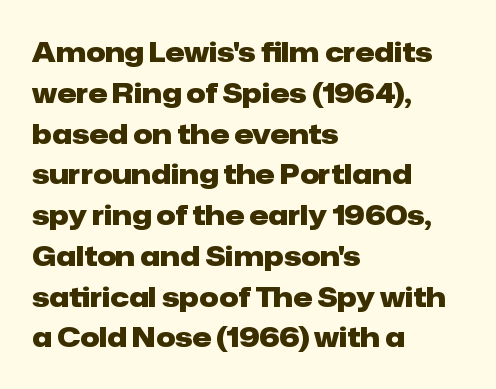
{"italic": "no", "bold": "yes", "underline": "no", "align": "left", "line_spacing": "normal", "line_spacing_ratio": 1.51, "letter_spacing": "normal", "letter_spacing_em": 0.0, "glyph_px": 27}
